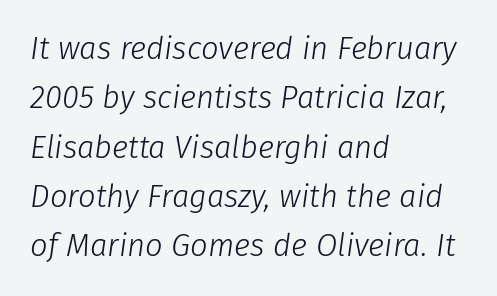
Think of a printed novel: that variable character pitch is what you see here. Stem width sits at or under what a default text font uses. Baseline-to-baseline distance is the conventional proportion of letter height. The paragraph shown leans on its left margin. The rendering applies a slant to the glyphs. Caption: standard tracking, unaltered.
